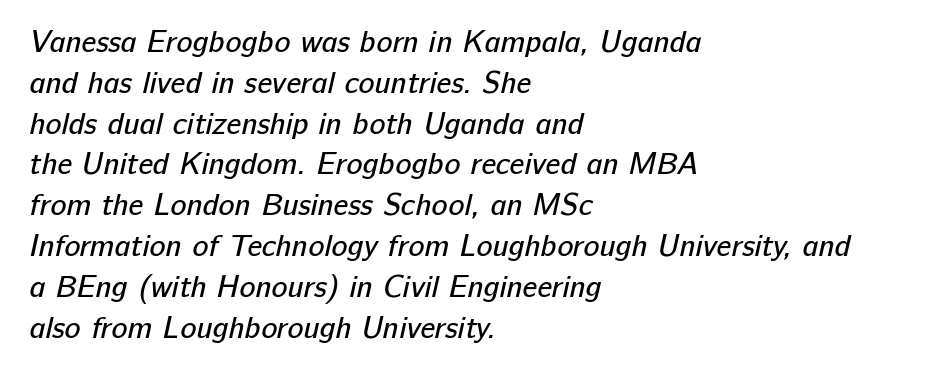
Q: Is the text bold? A: No.
Q: Is the typeface a serif or a sans-serif typeface? A: Sans-serif.
Q: Is the text underlined? A: No.
Q: How is the paragraph aligned? A: Left-aligned.
Q: Is the spacing between letters normal or unusually wide? A: Normal.
Q: Is the spacing between lines tight, normal or loose? A: Normal.
Q: Width (condensed, normal, or wide)? A: Normal.
Q: Stroke contrast? A: Low.
Q: x-height? A: Medium.
Q: Monospaced? A: No.
